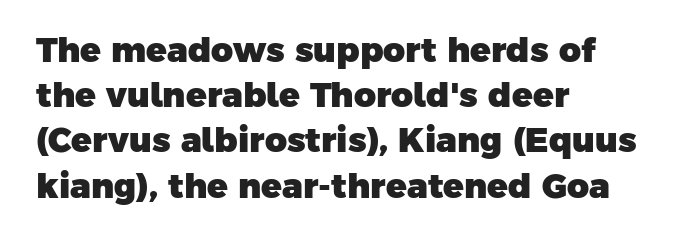
Q: Is the text bold? A: Yes.
Q: Is the typeface a serif or a sans-serif typeface? A: Sans-serif.
Q: Is the text underlined? A: No.
Q: How is the paragraph aligned? A: Left-aligned.
Q: Is the spacing between letters normal or unusually wide? A: Normal.
Q: Is the spacing between lines tight, normal or loose? A: Normal.
Q: Width (condensed, normal, or wide)? A: Normal.
Q: Stroke contrast? A: Low.
Q: x-height? A: Medium.
Q: Monospaced? A: No.
